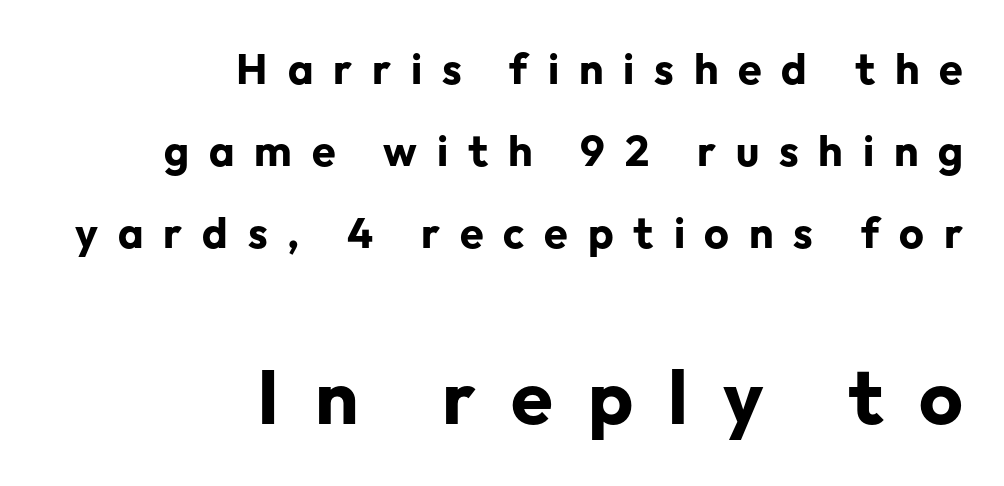
{"serif": "no", "italic": "no", "bold": "yes", "weight": "bold", "width": "normal", "stroke_contrast": "low", "x_height": "medium", "monospaced": "no", "underline": "no", "align": "right", "line_spacing": "loose", "line_spacing_ratio": 1.91, "letter_spacing": "wide", "letter_spacing_em": 0.46, "larger_block": "second", "size_ratio": 1.77, "glyph_px": 76}
